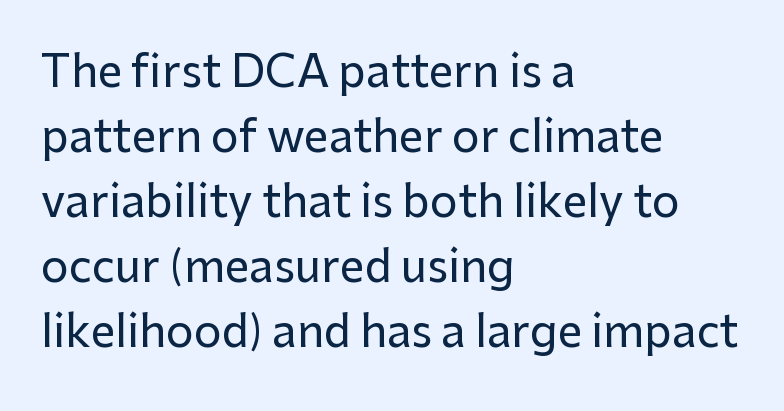
Check where the strokes stop: nothing finishes them off — pure sans. Is there much room between lines? A standard amount, neither cramped nor airy. Rendered with straight, roman letterforms. Leftover space on each line is placed entirely after the last word. The glyphs are unaccompanied by any horizontal stroke below them. These lines keep a tight, regular rhythm from letter to letter.
